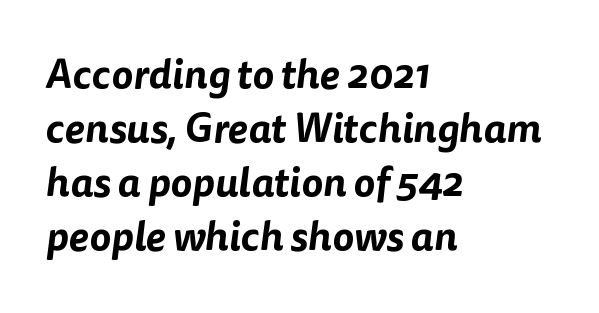
The image shows 41 px sans-serif type; set left-aligned, normal line spacing (1.32x), normal letter spacing, not underlined; low stroke contrast and a medium x-height.
